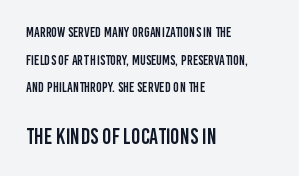
The image shows 22 px text type, upright; set left-aligned, loose line spacing (1.98x), normal letter spacing, not underlined; the second (bottom) block is 1.57x larger.
